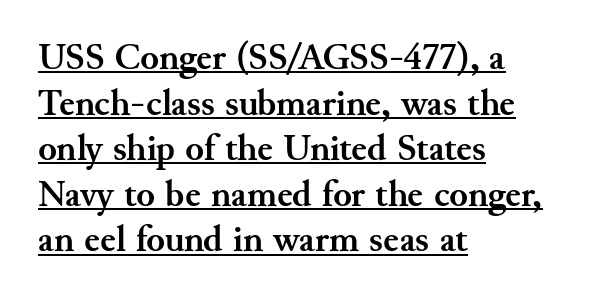
The image shows 38 px semibold serif type, upright; set left-aligned, line spacing 1.2x, normal letter spacing, underlined; medium stroke contrast and a small x-height.
